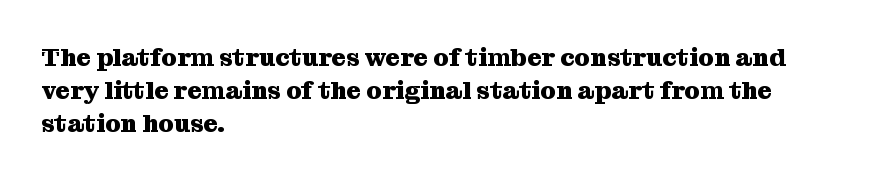
The image shows 25 px bold type, upright; set left-aligned, normal line spacing (1.33x), normal letter spacing, not underlined.
